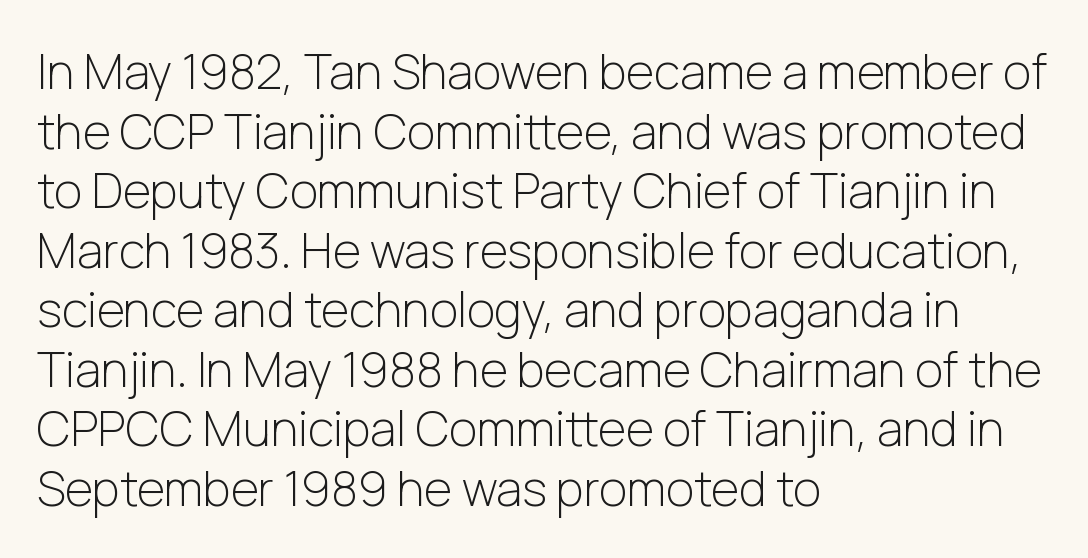
Q: Is the text bold? A: No.
Q: Is the text italic (slanted)? A: No, it is upright.
Q: Is the typeface a serif or a sans-serif typeface? A: Sans-serif.
Q: Is the text underlined? A: No.
Q: How is the paragraph aligned? A: Left-aligned.
Q: Is the spacing between letters normal or unusually wide? A: Normal.
Q: Width (condensed, normal, or wide)? A: Normal.
Q: Stroke contrast? A: Low.
Q: x-height? A: Medium.
Q: Monospaced? A: No.
